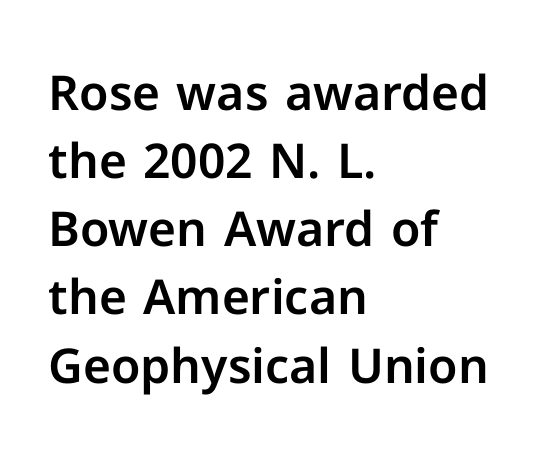
Q: Is the text italic (slanted)? A: No, it is upright.
Q: Is the typeface a serif or a sans-serif typeface? A: Sans-serif.
Q: Is the text underlined? A: No.
Q: How is the paragraph aligned? A: Left-aligned.
Q: Is the spacing between letters normal or unusually wide? A: Normal.
Q: Is the spacing between lines tight, normal or loose? A: Normal.
Q: Width (condensed, normal, or wide)? A: Normal.
Q: Stroke contrast? A: Low.
Q: x-height? A: Medium.
Q: Monospaced? A: No.
